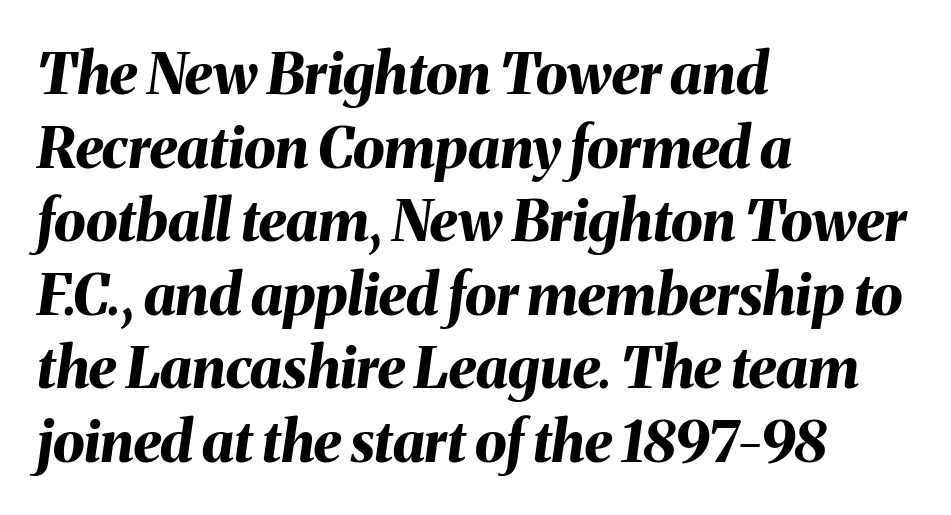
Each line starts at the same left margin while the right side varies. Tracking here is standard; glyphs follow each other at the usual distance. In terms of posture, this sample is oblique. Set as a true bold cut, around the 700 mark. The face used here is proportionally spaced, like ordinary book or web type. The foot of each line stays bare and open.
